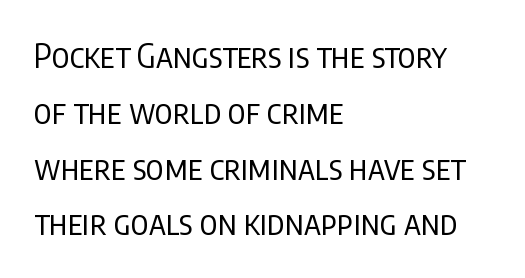
Q: Is the text bold? A: No.
Q: Is the text italic (slanted)? A: No, it is upright.
Q: Is the typeface a serif or a sans-serif typeface? A: Sans-serif.
Q: Is the text underlined? A: No.
Q: How is the paragraph aligned? A: Left-aligned.
Q: Is the spacing between letters normal or unusually wide? A: Normal.
Q: Is the spacing between lines tight, normal or loose? A: Normal.
Q: Width (condensed, normal, or wide)? A: Condensed.
Q: Stroke contrast? A: Low.
Q: x-height? A: Large.
Q: Monospaced? A: No.
